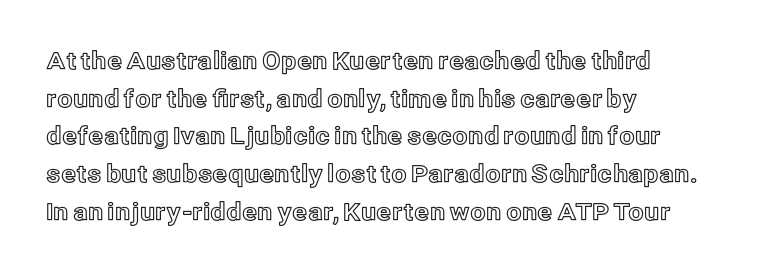
Q: Is the text italic (slanted)? A: No, it is upright.
Q: Is the text underlined? A: No.
Q: How is the paragraph aligned? A: Left-aligned.
Q: Is the spacing between letters normal or unusually wide? A: Normal.
Q: Is the spacing between lines tight, normal or loose? A: Normal.
